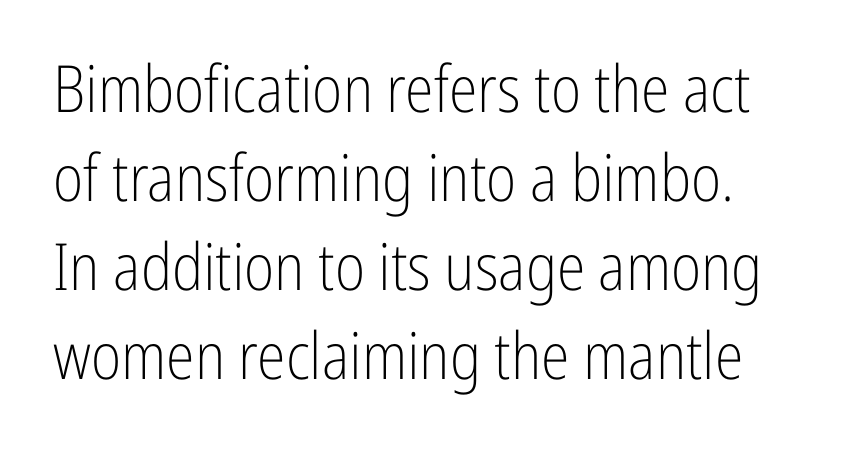
The image shows 65 px light, condensed sans-serif type, upright; set normal line spacing (1.37x), normal letter spacing, not underlined; low stroke contrast and a medium x-height.
